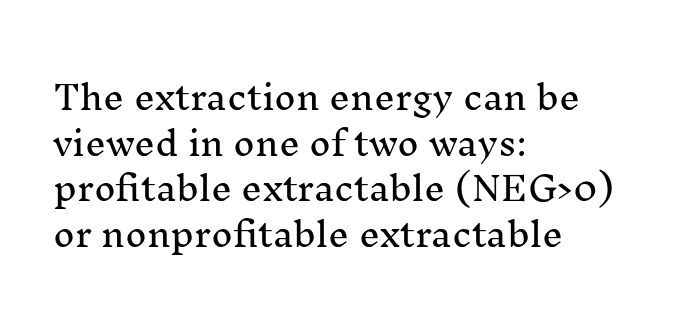
Q: Is the text italic (slanted)? A: No, it is upright.
Q: Is the typeface a serif or a sans-serif typeface? A: Serif.
Q: Is the text underlined? A: No.
Q: How is the paragraph aligned? A: Left-aligned.
Q: Is the spacing between letters normal or unusually wide? A: Normal.
Q: Is the spacing between lines tight, normal or loose? A: Normal.
Q: Width (condensed, normal, or wide)? A: Normal.
Q: Stroke contrast? A: Medium.
Q: x-height? A: Medium.
Q: Monospaced? A: No.
